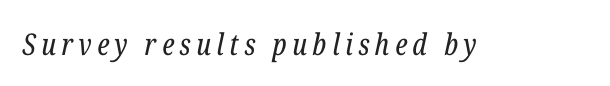
Style check: oblique. This rendering features lettering with no underline. What kind of face is this? One with serifs. Note the varied advance widths — an 'i' is clearly narrower than an 'm'. Ink coverage per letter is moderate at most.
